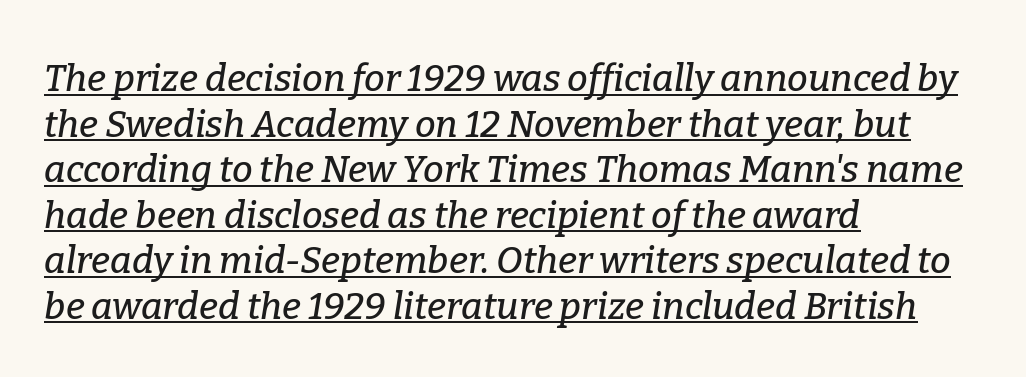
Q: Is the text italic (slanted)? A: Yes, it leans right by about 9 degrees.
Q: Is the typeface a serif or a sans-serif typeface? A: Serif.
Q: Is the text underlined? A: Yes.
Q: How is the paragraph aligned? A: Left-aligned.
Q: Is the spacing between letters normal or unusually wide? A: Normal.
Q: Width (condensed, normal, or wide)? A: Normal.
Q: Stroke contrast? A: Low.
Q: x-height? A: Medium.
Q: Monospaced? A: No.
